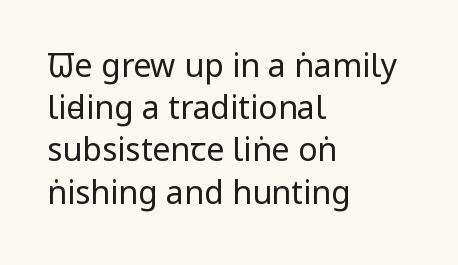
The image shows 32 px regular-weight, condensed sans-serif type, upright; set left-aligned, normal line spacing (1.32x), normal letter spacing, not underlined; low stroke contrast and a large x-height.
